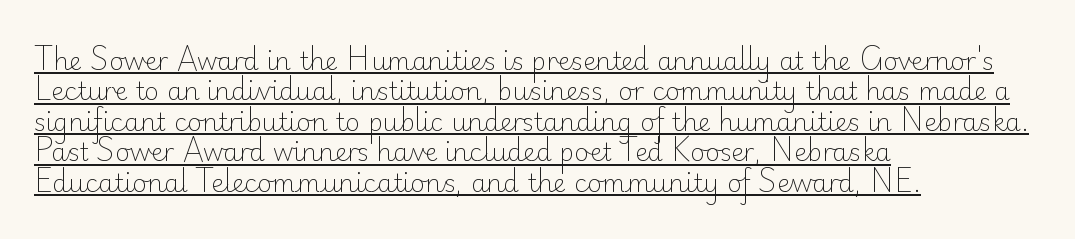
Q: Is the text bold? A: No.
Q: Is the text italic (slanted)? A: No, it is upright.
Q: Is the text underlined? A: Yes.
Q: How is the paragraph aligned? A: Left-aligned.
Q: Is the spacing between letters normal or unusually wide? A: Normal.
